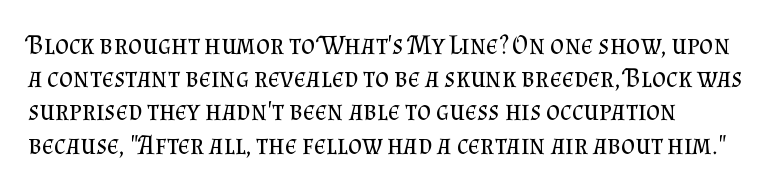
{"italic": "no", "bold": "no", "underline": "no", "align": "left", "line_spacing_ratio": 1.23, "letter_spacing": "normal", "letter_spacing_em": 0.0, "glyph_px": 27}
